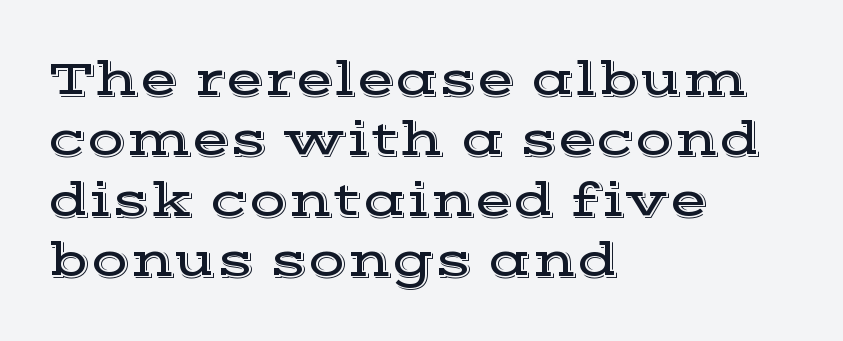
{"serif": "yes", "italic": "no", "width": "wide", "x_height": "medium", "monospaced": "no", "underline": "no", "align": "left", "line_spacing_ratio": 1.21, "letter_spacing": "normal", "letter_spacing_em": 0.0, "glyph_px": 50}
